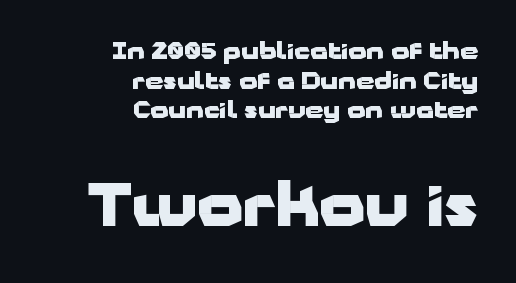
The image shows 58 px heavy, wide sans-serif type, upright; set right-aligned, normal line spacing (1.29x), normal letter spacing, not underlined; the second (bottom) block is 2.52x larger; low stroke contrast and a medium x-height.
